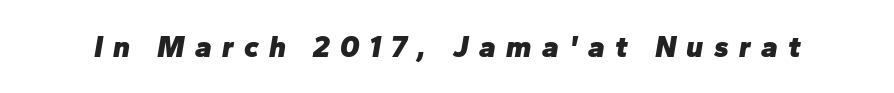
Q: Is the text bold? A: Yes.
Q: Is the text italic (slanted)? A: Yes, it leans right by about 10 degrees.
Q: Is the text underlined? A: No.
Q: Is the spacing between letters normal or unusually wide? A: Unusually wide.
Q: Width (condensed, normal, or wide)? A: Normal.
Q: Stroke contrast? A: Low.
Q: x-height? A: Medium.
Q: Monospaced? A: No.
